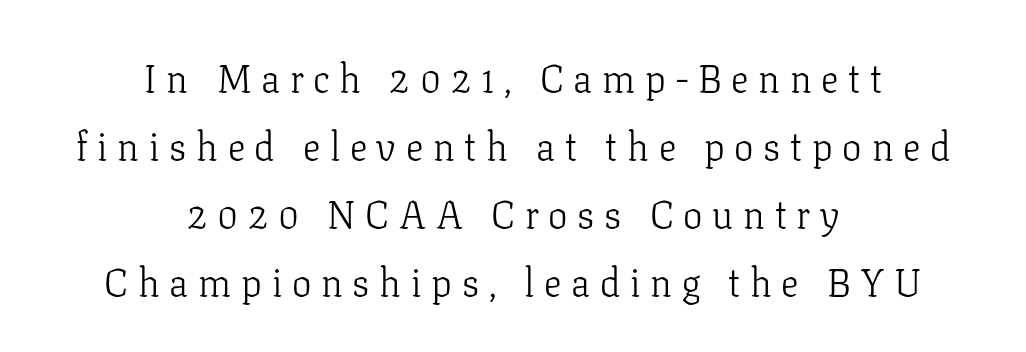
Q: Is the text bold? A: No.
Q: Is the text italic (slanted)? A: No, it is upright.
Q: Is the typeface a serif or a sans-serif typeface? A: Serif.
Q: Is the text underlined? A: No.
Q: How is the paragraph aligned? A: Centered.
Q: Is the spacing between letters normal or unusually wide? A: Unusually wide.
Q: Width (condensed, normal, or wide)? A: Normal.
Q: Stroke contrast? A: Low.
Q: x-height? A: Medium.
Q: Monospaced? A: No.
